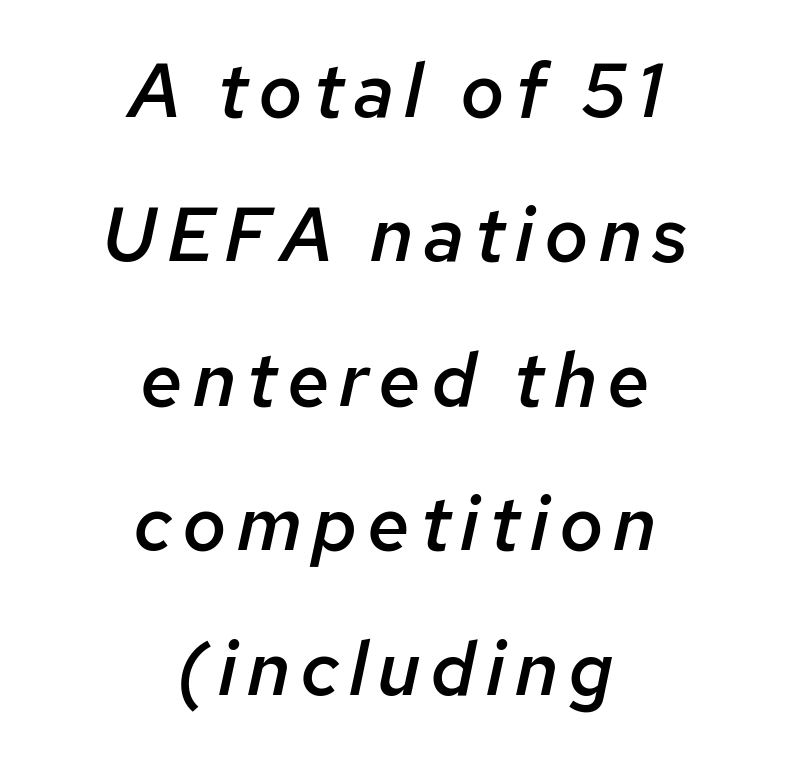
Q: Is the text bold? A: Semi-bold.
Q: Is the text italic (slanted)? A: Yes, it leans right by about 12 degrees.
Q: Is the text underlined? A: No.
Q: How is the paragraph aligned? A: Centered.
Q: Is the spacing between lines tight, normal or loose? A: Loose.
Q: Width (condensed, normal, or wide)? A: Normal.
Q: Stroke contrast? A: Low.
Q: x-height? A: Medium.
Q: Monospaced? A: No.
